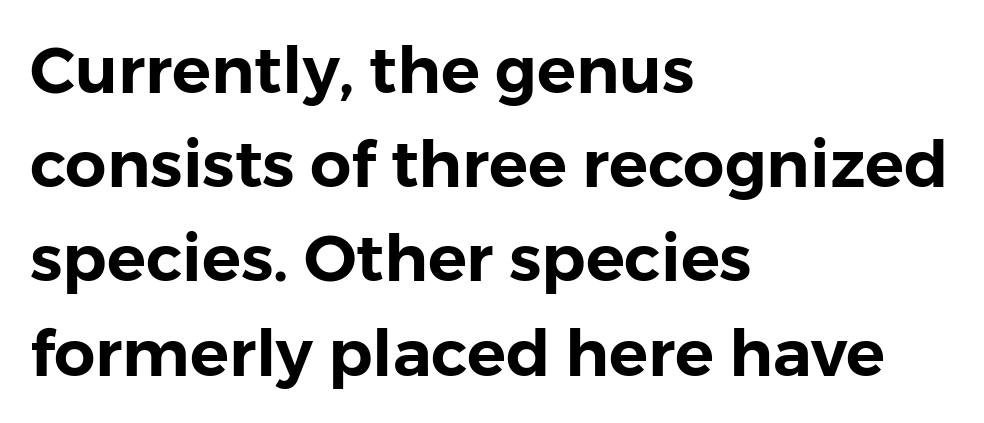
{"serif": "no", "italic": "no", "width": "normal", "stroke_contrast": "low", "x_height": "medium", "monospaced": "no", "underline": "no", "align": "left", "line_spacing": "normal", "line_spacing_ratio": 1.45, "letter_spacing": "normal", "letter_spacing_em": 0.0, "glyph_px": 65}
